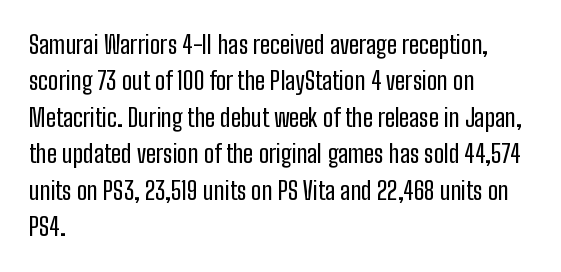
Q: Is the text italic (slanted)? A: No, it is upright.
Q: Is the text underlined? A: No.
Q: How is the paragraph aligned? A: Left-aligned.
Q: Is the spacing between letters normal or unusually wide? A: Normal.
Q: Is the spacing between lines tight, normal or loose? A: Normal.
